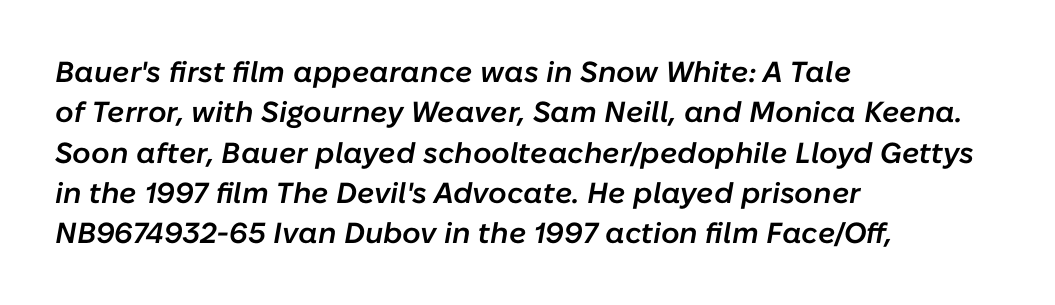
The image shows 29 px semibold type, italic (leaning right); set left-aligned, normal line spacing (1.39x), normal letter spacing, not underlined; low stroke contrast and a medium x-height.
